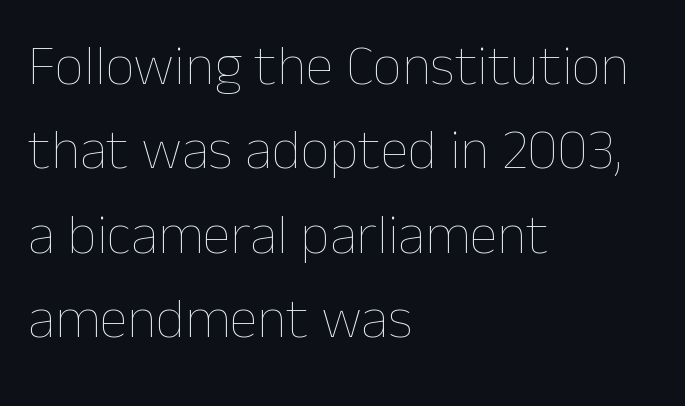
{"italic": "no", "bold": "no", "weight": "thin", "width": "normal", "stroke_contrast": "low", "x_height": "medium", "monospaced": "no", "underline": "no", "align": "left", "line_spacing": "normal", "line_spacing_ratio": 1.48, "letter_spacing": "normal", "letter_spacing_em": 0.0, "glyph_px": 57}
